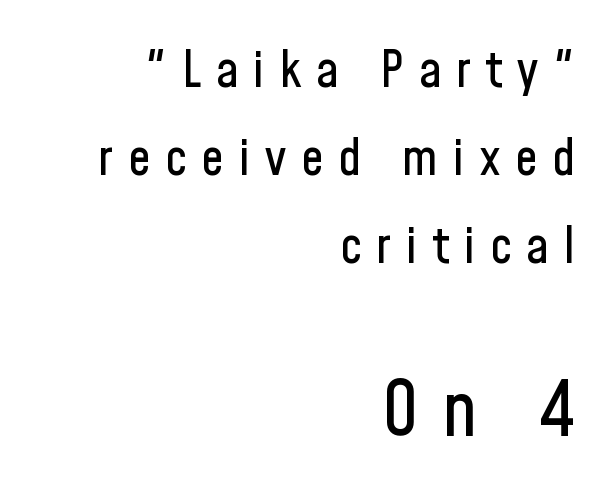
{"serif": "no", "italic": "no", "width": "condensed", "stroke_contrast": "low", "x_height": "medium", "monospaced": "no", "underline": "no", "align": "right", "line_spacing_ratio": 1.76, "letter_spacing": "wide", "letter_spacing_em": 0.3, "larger_block": "second", "size_ratio": 1.5, "glyph_px": 75}
